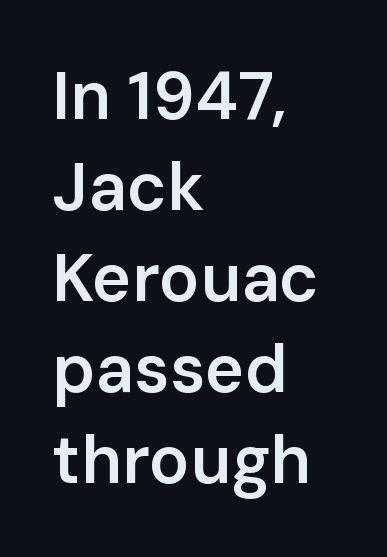
Q: Is the text bold? A: Semi-bold.
Q: Is the text italic (slanted)? A: No, it is upright.
Q: Is the typeface a serif or a sans-serif typeface? A: Sans-serif.
Q: Is the text underlined? A: No.
Q: How is the paragraph aligned? A: Left-aligned.
Q: Is the spacing between letters normal or unusually wide? A: Normal.
Q: Is the spacing between lines tight, normal or loose? A: Normal.
Q: Width (condensed, normal, or wide)? A: Normal.
Q: Stroke contrast? A: Low.
Q: x-height? A: Medium.
Q: Monospaced? A: No.
